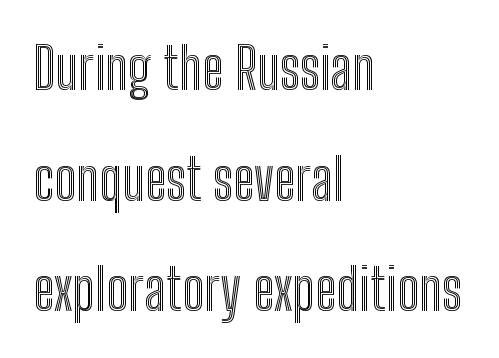
The image shows 57 px condensed type, upright; set left-aligned, loose line spacing (1.94x), normal letter spacing, not underlined; a medium x-height.
